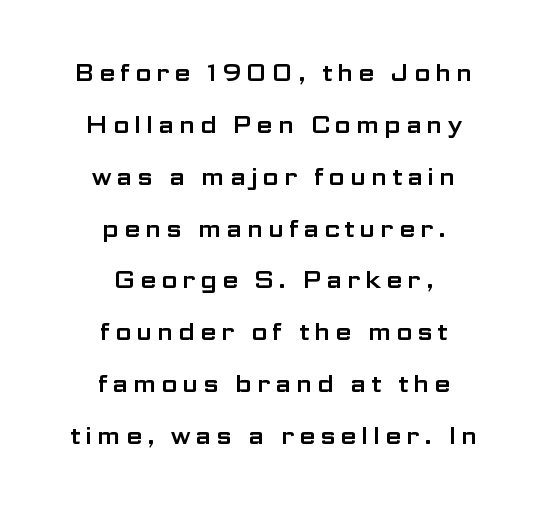
One-word summary of the alignment: center. Type without underlining. Posture: vertical. One glance says open: line gaps are wider than usual.
